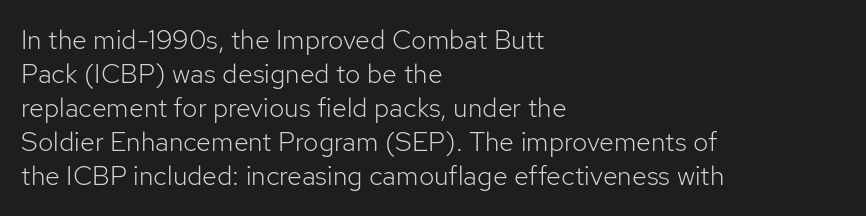
The image shows 27 px text type, upright; set left-aligned, normal line spacing (1.26x), normal letter spacing, not underlined.
